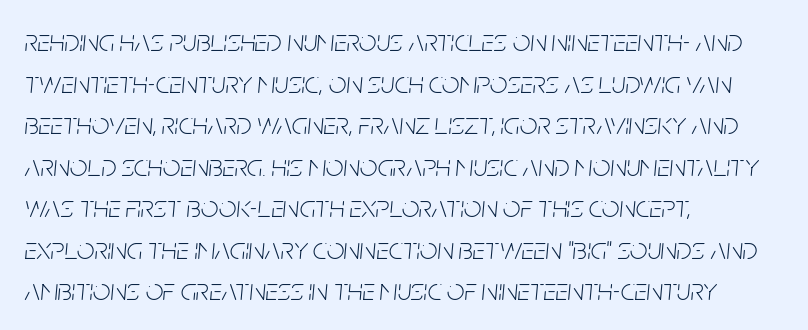
The whole block is typeset with a tilt. Baseline-to-baseline distance is the conventional proportion of letter height. The face used here is proportionally spaced, like ordinary book or web type. Plain, unruled lines of type. Counters stay open thanks to moderate or lighter strokes.
